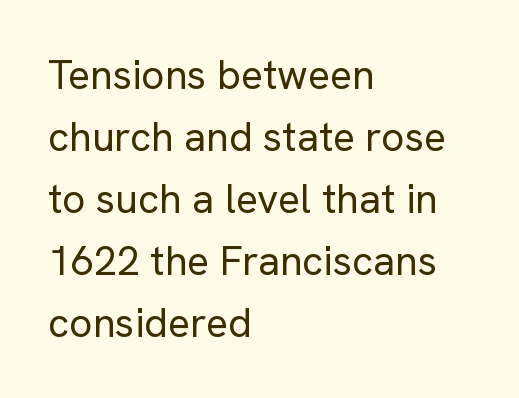
Q: Is the text bold? A: No.
Q: Is the text italic (slanted)? A: No, it is upright.
Q: Is the typeface a serif or a sans-serif typeface? A: Sans-serif.
Q: Is the text underlined? A: No.
Q: How is the paragraph aligned? A: Left-aligned.
Q: Is the spacing between letters normal or unusually wide? A: Normal.
Q: Is the spacing between lines tight, normal or loose? A: Normal.
Q: Width (condensed, normal, or wide)? A: Normal.
Q: Stroke contrast? A: Low.
Q: x-height? A: Medium.
Q: Monospaced? A: No.
